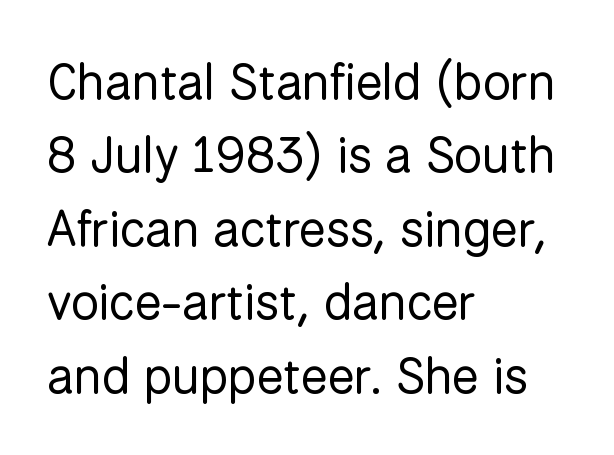
Q: Is the text bold? A: No.
Q: Is the text italic (slanted)? A: No, it is upright.
Q: Is the typeface a serif or a sans-serif typeface? A: Sans-serif.
Q: Is the text underlined? A: No.
Q: How is the paragraph aligned? A: Left-aligned.
Q: Is the spacing between letters normal or unusually wide? A: Normal.
Q: Is the spacing between lines tight, normal or loose? A: Normal.
Q: Width (condensed, normal, or wide)? A: Normal.
Q: Stroke contrast? A: Low.
Q: x-height? A: Medium.
Q: Monospaced? A: No.
